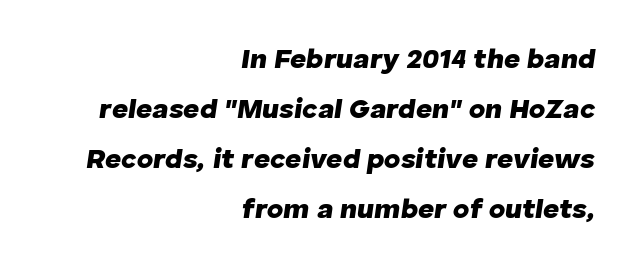
Does the lettering tilt? It does — this is italic. The paragraph shown leans on its right margin. Does extra space separate the letters? No, they use regular spacing. Note the varied advance widths — an 'i' is clearly narrower than an 'm'.
